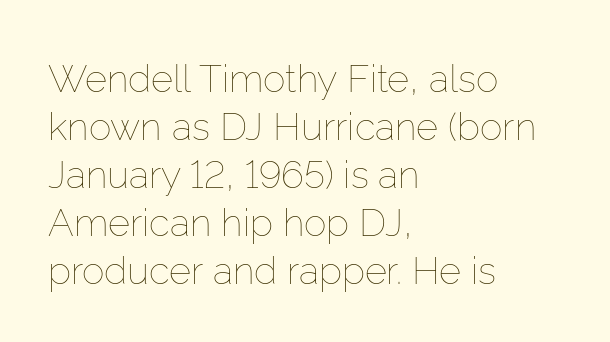
{"italic": "no", "bold": "no", "weight": "thin", "width": "normal", "stroke_contrast": "low", "x_height": "medium", "monospaced": "no", "underline": "no", "align": "left", "line_spacing": "normal", "line_spacing_ratio": 1.26, "letter_spacing": "normal", "letter_spacing_em": 0.0, "glyph_px": 38}
